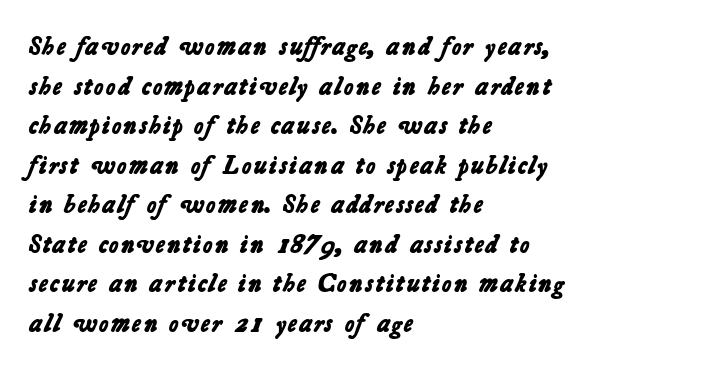
The image shows 26 px bold type; set left-aligned, normal line spacing (1.52x), normal letter spacing, not underlined.
